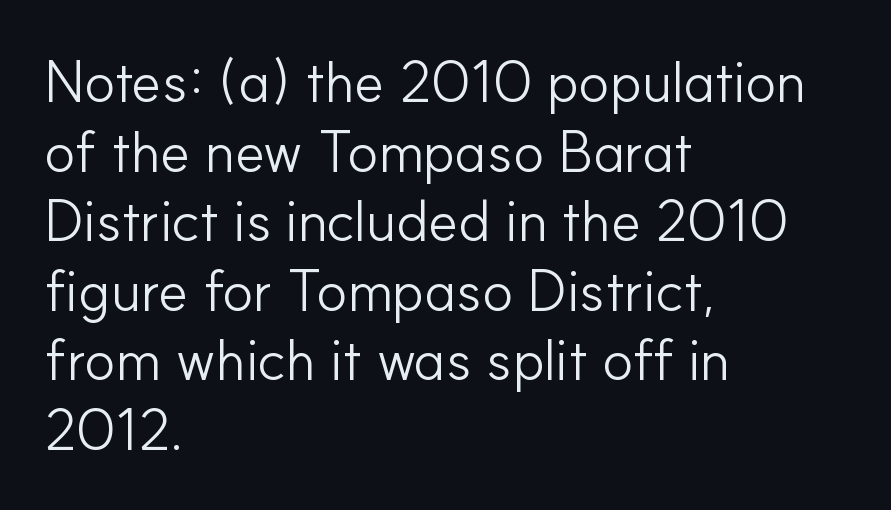
The characters display no serif detailing; their extremities are plain. Inter-character spacing is left at the font's built-in metrics. A quiet, ordinary-to-light weight characterises the typeface. The space beneath each line is pristine and unruled. Is there any slant? The stems are plumb.
